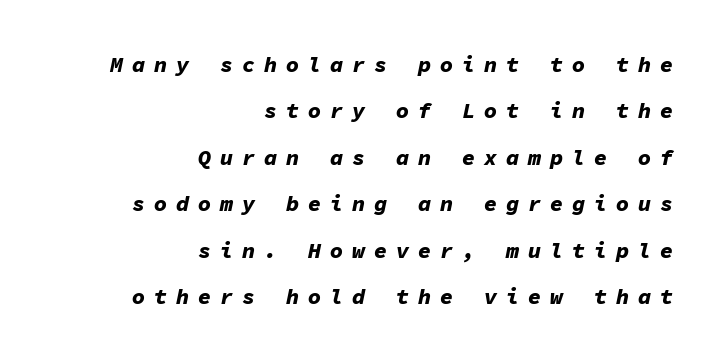
The image shows 22 px bold type, italic (leaning right); set right-aligned, loose line spacing (2.11x), unusually wide letter spacing (+0.4 em), not underlined.
